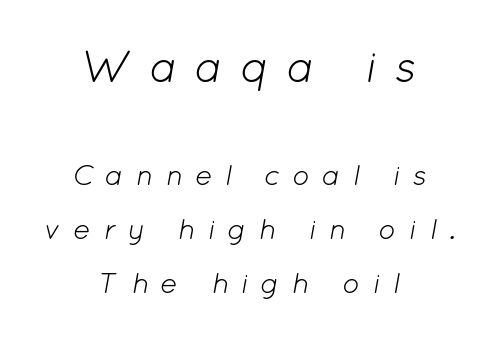
Q: Is the text bold? A: No.
Q: Is the text italic (slanted)? A: Yes, it leans right by about 12 degrees.
Q: Is the text underlined? A: No.
Q: How is the paragraph aligned? A: Centered.
Q: Is the spacing between letters normal or unusually wide? A: Unusually wide.
Q: Which block of text is set in a larger size, the first (top) or the second (bottom)? A: The first (top) one.
Q: Width (condensed, normal, or wide)? A: Normal.
Q: Stroke contrast? A: Low.
Q: x-height? A: Medium.
Q: Monospaced? A: No.
